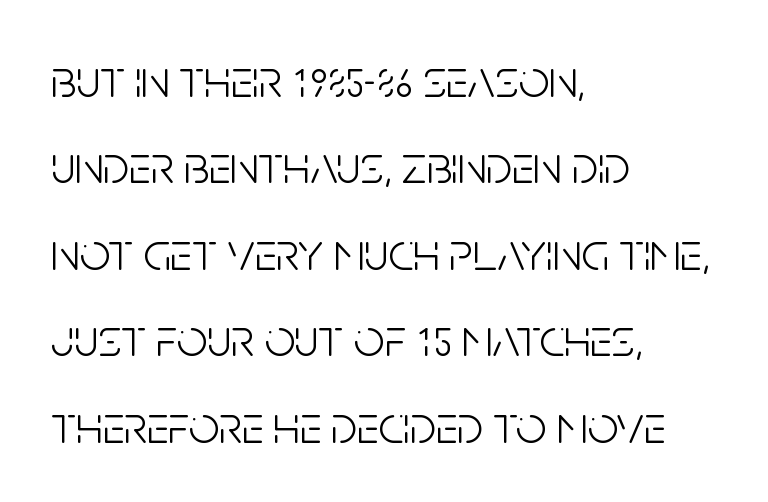
The image shows 54 px light, condensed sans-serif type, upright; set left-aligned, normal line spacing (1.6x), normal letter spacing, not underlined; low stroke contrast and a large x-height.
